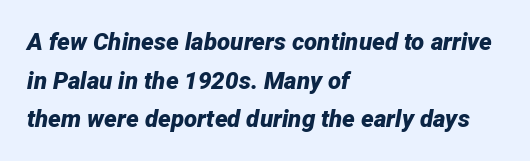
The image shows 24 px bold type, italic (leaning right); set left-aligned, normal line spacing (1.61x), normal letter spacing, not underlined.
